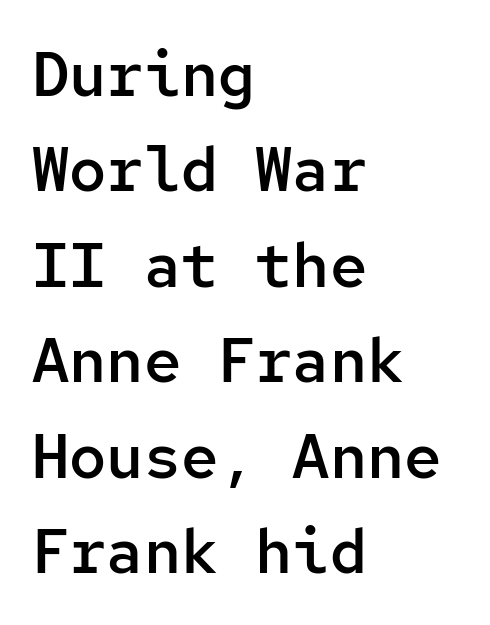
Q: Is the text bold? A: Semi-bold.
Q: Is the text italic (slanted)? A: No, it is upright.
Q: Is the typeface a serif or a sans-serif typeface? A: Sans-serif.
Q: Is the text underlined? A: No.
Q: How is the paragraph aligned? A: Left-aligned.
Q: Is the spacing between letters normal or unusually wide? A: Normal.
Q: Is the spacing between lines tight, normal or loose? A: Normal.
Q: Width (condensed, normal, or wide)? A: Normal.
Q: Stroke contrast? A: Low.
Q: x-height? A: Medium.
Q: Monospaced? A: Yes.
